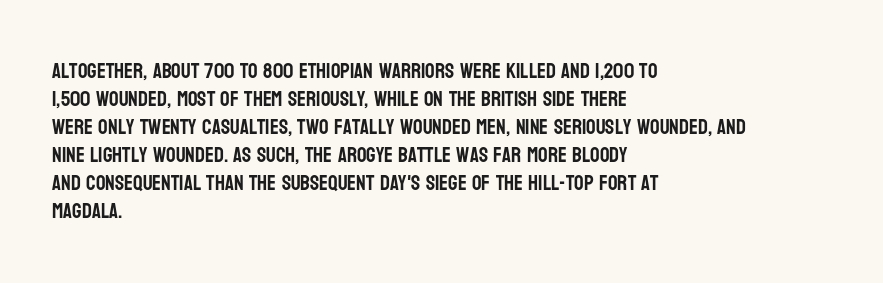
The image shows 21 px text type, upright; set left-aligned, normal line spacing (1.33x), normal letter spacing, not underlined.
